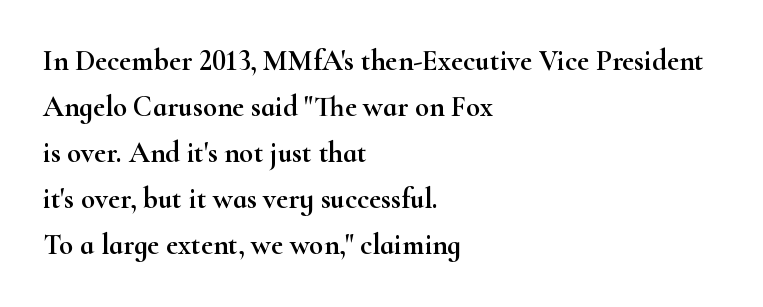
{"serif": "yes", "italic": "no", "width": "wide", "stroke_contrast": "high", "x_height": "small", "monospaced": "no", "underline": "no", "align": "left", "line_spacing": "normal", "line_spacing_ratio": 1.59, "letter_spacing": "normal", "letter_spacing_em": 0.0, "glyph_px": 29}
